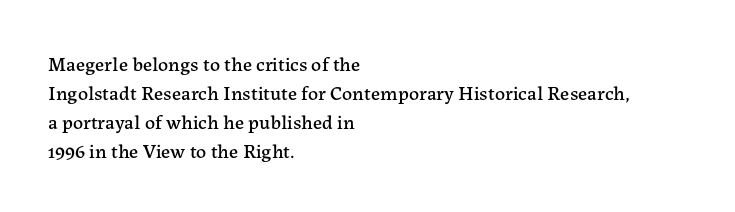
Rows of type keep a routine distance in the vertical direction. Is the block centered? No — it sits flush against the left margin. No italicization has been applied; the sample stays upright. Letters rest on an invisible, unmarked baseline.
